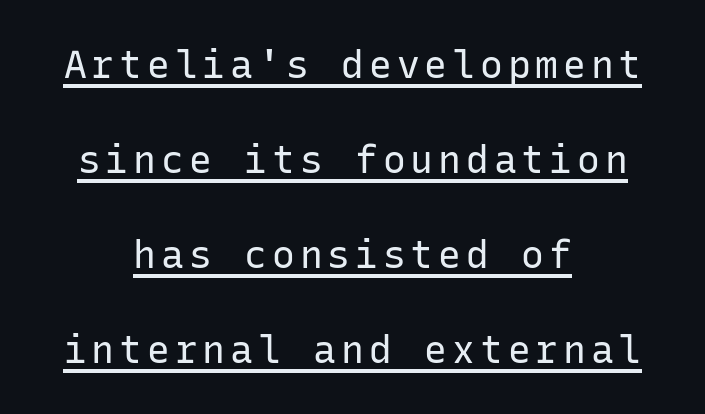
Q: Is the text bold? A: No.
Q: Is the text italic (slanted)? A: No, it is upright.
Q: Is the typeface a serif or a sans-serif typeface? A: Sans-serif.
Q: Is the text underlined? A: Yes.
Q: How is the paragraph aligned? A: Centered.
Q: Is the spacing between lines tight, normal or loose? A: Loose.
Q: Width (condensed, normal, or wide)? A: Normal.
Q: Stroke contrast? A: Low.
Q: x-height? A: Medium.
Q: Monospaced? A: Yes.
